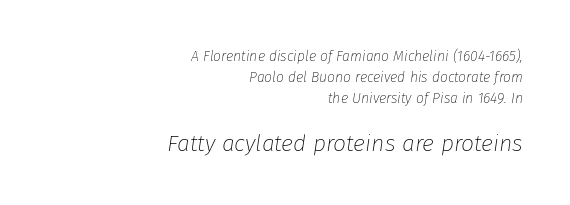
{"italic": "yes", "lean": "right", "slant_degrees": 8, "bold": "no", "underline": "no", "align": "right", "line_spacing": "normal", "line_spacing_ratio": 1.51, "letter_spacing": "normal", "letter_spacing_em": 0.0, "larger_block": "second", "size_ratio": 1.64, "glyph_px": 23}
